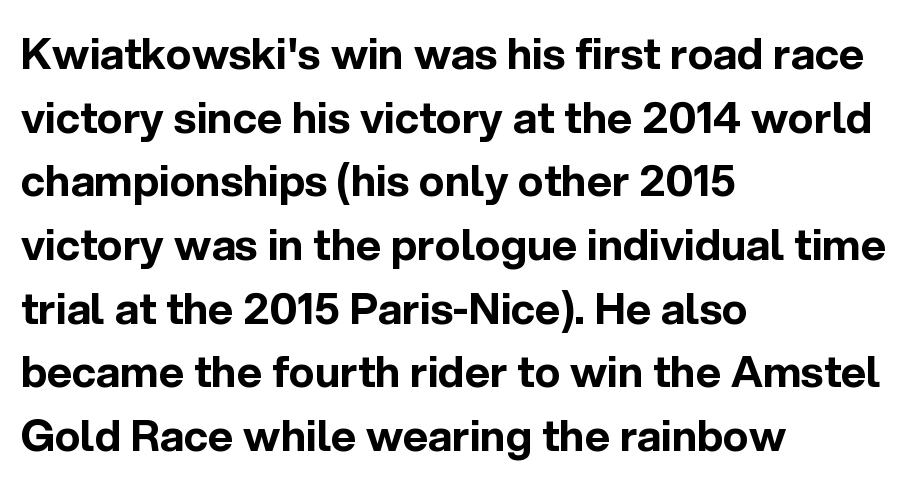
The face used here has the dense, thick strokes of a bold. Nope, not italic — everything's standing straight. Letterform terminals end flat and unadorned throughout the passage. Successive baselines arrive at the customary interval.
